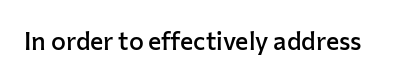
The image shows 25 px text type, upright; set normal letter spacing, not underlined.
